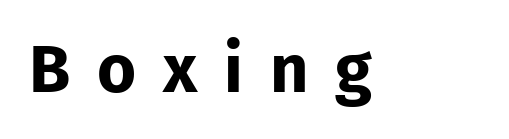
Q: Is the text bold? A: Yes.
Q: Is the text italic (slanted)? A: No, it is upright.
Q: Is the typeface a serif or a sans-serif typeface? A: Sans-serif.
Q: Is the text underlined? A: No.
Q: Is the spacing between letters normal or unusually wide? A: Unusually wide.
Q: Width (condensed, normal, or wide)? A: Normal.
Q: Stroke contrast? A: Low.
Q: x-height? A: Medium.
Q: Monospaced? A: No.
